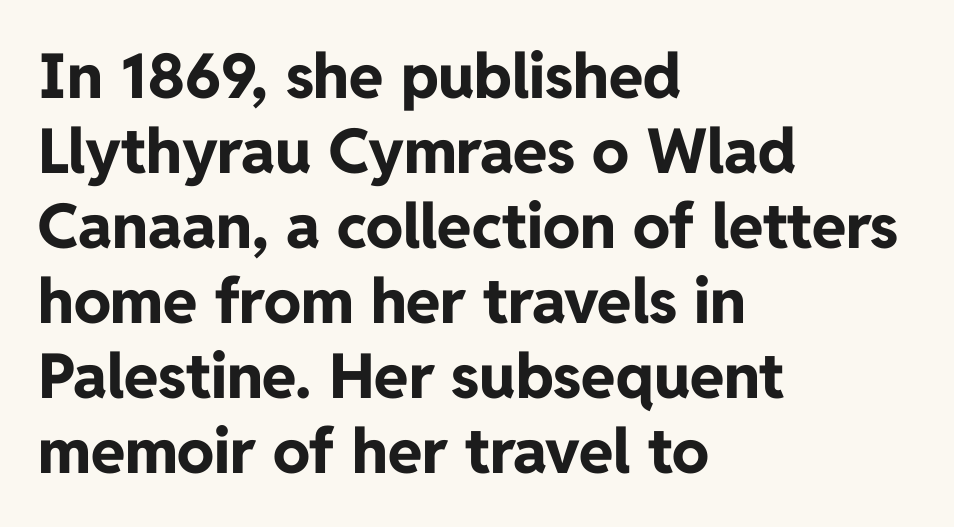
The image shows 62 px bold sans-serif type, upright; set left-aligned, line spacing 1.21x, normal letter spacing, not underlined; low stroke contrast and a medium x-height.
